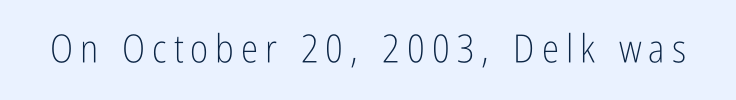
{"serif": "no", "italic": "no", "bold": "no", "weight": "light", "width": "condensed", "stroke_contrast": "low", "x_height": "medium", "monospaced": "no", "underline": "no", "glyph_px": 39}
